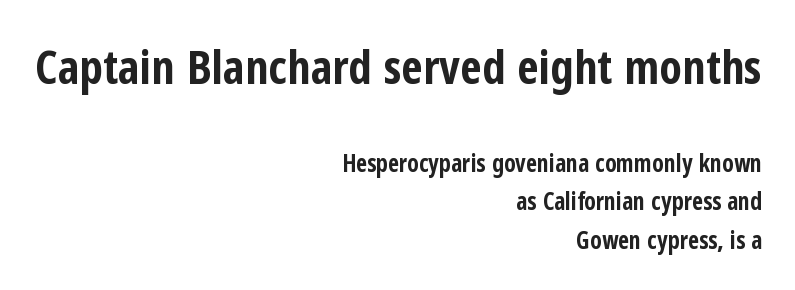
Q: Is the text bold? A: Yes.
Q: Is the text italic (slanted)? A: No, it is upright.
Q: Is the typeface a serif or a sans-serif typeface? A: Sans-serif.
Q: Is the text underlined? A: No.
Q: How is the paragraph aligned? A: Right-aligned.
Q: Is the spacing between letters normal or unusually wide? A: Normal.
Q: Is the spacing between lines tight, normal or loose? A: Normal.
Q: Which block of text is set in a larger size, the first (top) or the second (bottom)? A: The first (top) one.
Q: Width (condensed, normal, or wide)? A: Condensed.
Q: Stroke contrast? A: Low.
Q: x-height? A: Medium.
Q: Monospaced? A: No.
